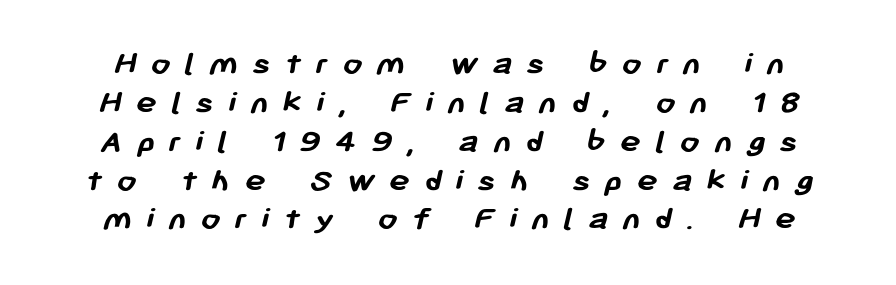
Q: Is the text bold? A: Yes.
Q: Is the typeface a serif or a sans-serif typeface? A: Sans-serif.
Q: Is the text underlined? A: No.
Q: Is the spacing between letters normal or unusually wide? A: Unusually wide.
Q: Is the spacing between lines tight, normal or loose? A: Tight.
Q: Width (condensed, normal, or wide)? A: Normal.
Q: Stroke contrast? A: Low.
Q: x-height? A: Medium.
Q: Monospaced? A: No.
